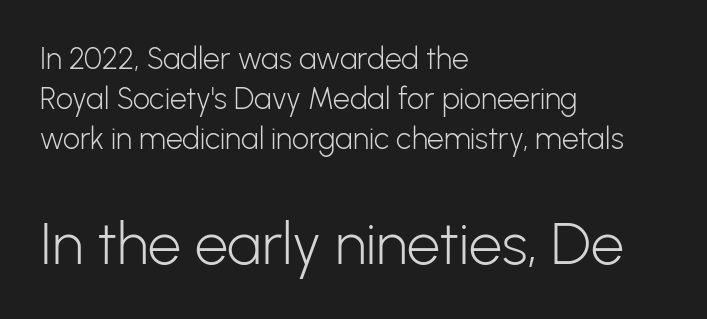
The image shows 59 px light sans-serif type, upright; set left-aligned, normal line spacing (1.33x), normal letter spacing, not underlined; the second (bottom) block is 1.97x larger; low stroke contrast and a medium x-height.
